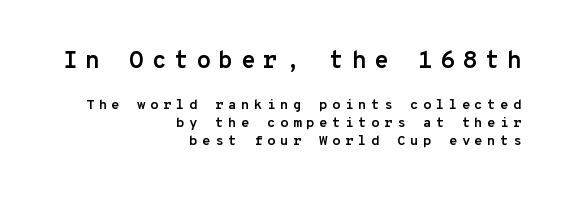
{"italic": "no", "bold": "yes", "underline": "no", "align": "right", "line_spacing": "normal", "line_spacing_ratio": 1.28, "letter_spacing": "wide", "letter_spacing_em": 0.31, "larger_block": "first", "size_ratio": 1.71, "glyph_px": 24}
